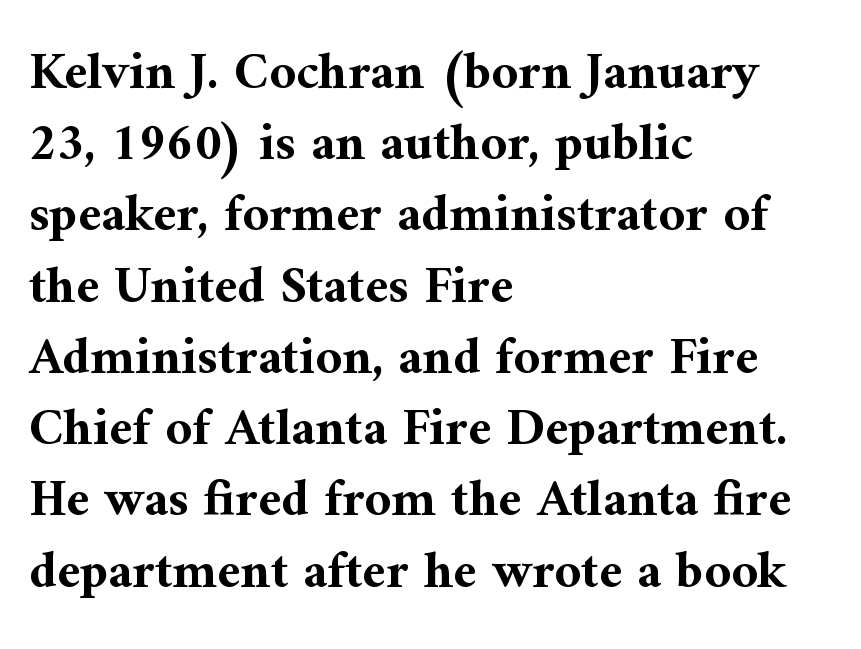
The image shows 52 px bold serif type, upright; set left-aligned, normal line spacing (1.37x), normal letter spacing, not underlined; medium stroke contrast and a medium x-height.
